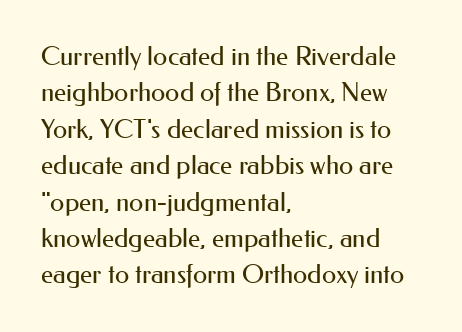
{"italic": "no", "bold": "no", "underline": "no", "align": "left", "line_spacing": "normal", "line_spacing_ratio": 1.4, "letter_spacing": "normal", "letter_spacing_em": 0.0, "glyph_px": 26}
